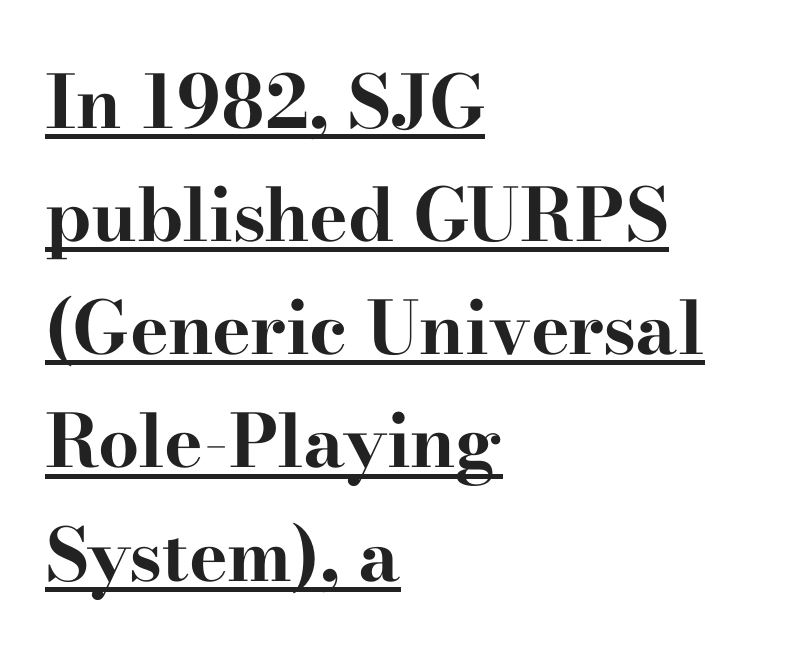
Honestly, the letter spacing is just normal — you wouldn't notice it. Horizontally, the lines are justified to the leading edge only. Character widths vary here, with narrow letters taking less room than wide ones. These lines carry a lot of weight — the face is fully bold. Note: serifs present on the glyphs.
